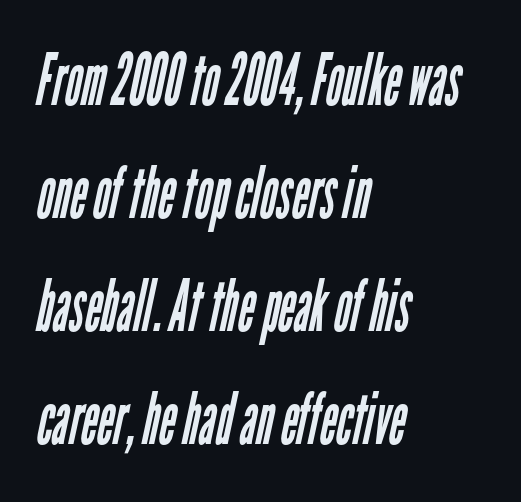
Q: Is the text bold? A: No.
Q: Is the typeface a serif or a sans-serif typeface? A: Sans-serif.
Q: Is the text underlined? A: No.
Q: How is the paragraph aligned? A: Left-aligned.
Q: Is the spacing between letters normal or unusually wide? A: Normal.
Q: Is the spacing between lines tight, normal or loose? A: Normal.
Q: Width (condensed, normal, or wide)? A: Condensed.
Q: Stroke contrast? A: Low.
Q: x-height? A: Medium.
Q: Monospaced? A: No.
